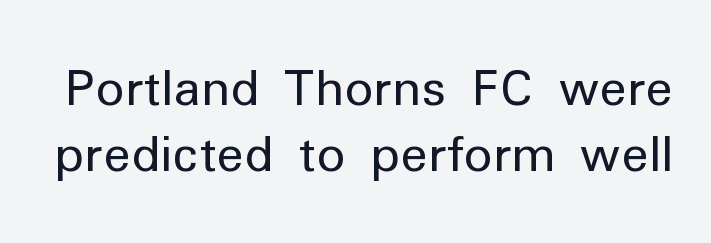
The passage shown is typed in a proportional face where columns would drift. The typography opts for an upright posture over an oblique one. The rows are spaced the way most documents space them. This rendering employs a face without finishing strokes, i.e., a sans-serif. Is the letter spacing exaggerated? No — it looks like the ordinary default.
